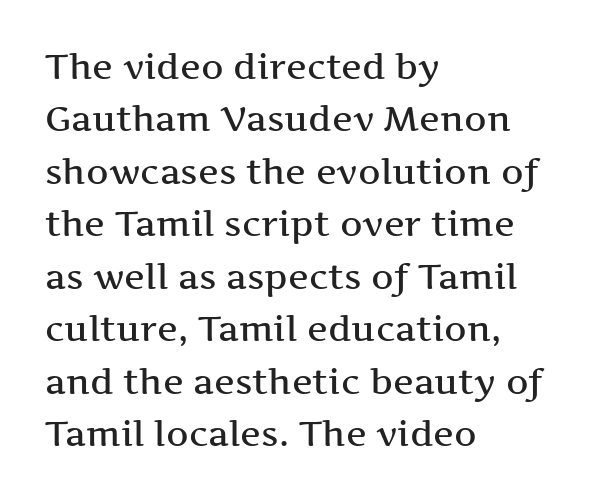
{"serif": "yes", "italic": "no", "width": "wide", "stroke_contrast": "medium", "x_height": "medium", "monospaced": "no", "underline": "no", "align": "left", "line_spacing": "normal", "line_spacing_ratio": 1.5, "letter_spacing": "normal", "letter_spacing_em": 0.0, "glyph_px": 35}
